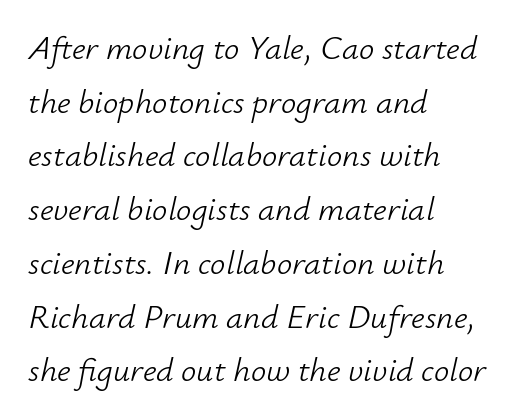
Underline: absent. Compared with a centered layout, this one pins lines to the left instead. Tracking here is standard; glyphs follow each other at the usual distance. This block has exactly the height ordinary leading produces.
